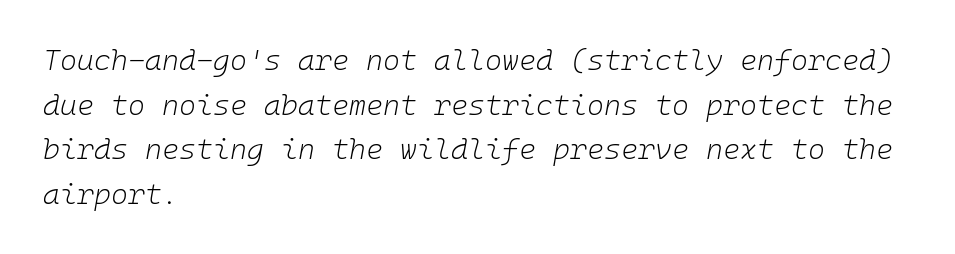
Casual observation: everything's shoved over to the left. There's an unmistakable incline to the writing here. Honestly, the letter spacing is just normal — you wouldn't notice it. Rows of type keep a routine distance in the vertical direction.
